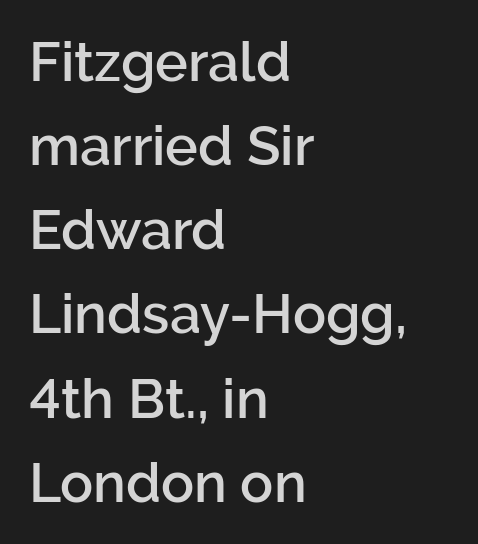
The image shows 55 px semibold sans-serif type, upright; set left-aligned, normal line spacing (1.53x), normal letter spacing, not underlined; low stroke contrast and a medium x-height.
